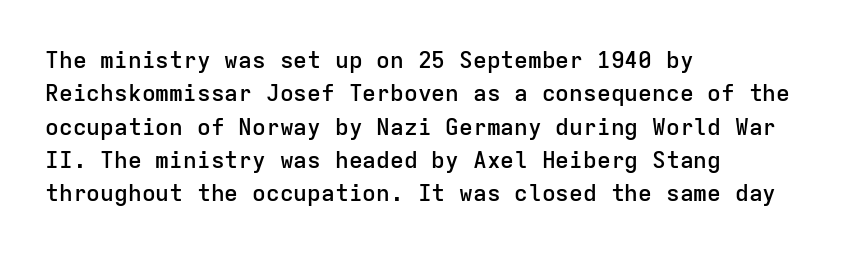
Q: Is the text bold? A: Semi-bold.
Q: Is the text italic (slanted)? A: No, it is upright.
Q: Is the text underlined? A: No.
Q: How is the paragraph aligned? A: Left-aligned.
Q: Is the spacing between letters normal or unusually wide? A: Normal.
Q: Is the spacing between lines tight, normal or loose? A: Normal.
